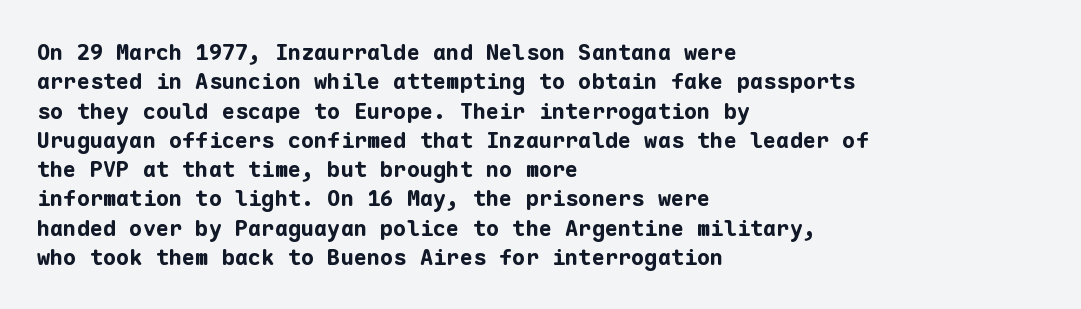
{"italic": "no", "bold": "yes", "underline": "no", "align": "left", "line_spacing": "normal", "line_spacing_ratio": 1.33, "letter_spacing": "normal", "letter_spacing_em": 0.0, "glyph_px": 22}
